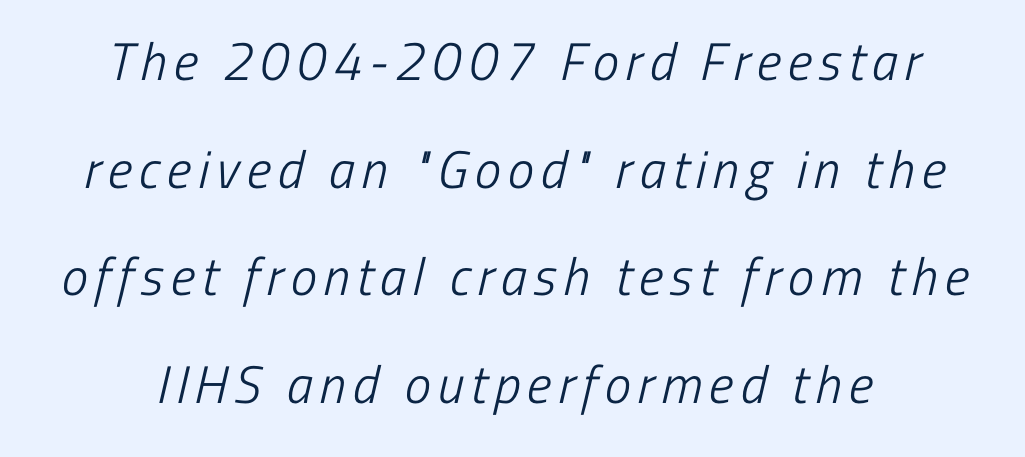
The image shows 53 px light, condensed sans-serif type; set loose line spacing (2.03x), not underlined; low stroke contrast and a medium x-height.
